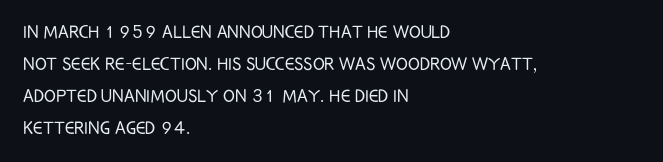
Weight: in the light-to-regular range. These lines keep a tight, regular rhythm from letter to letter. Any mark beneath the type? The region is blank. Left-aligned paragraph, ragged on the right. If you drew a line through each stem, it would be perfectly vertical. Honestly, the row spacing looks completely unremarkable.
